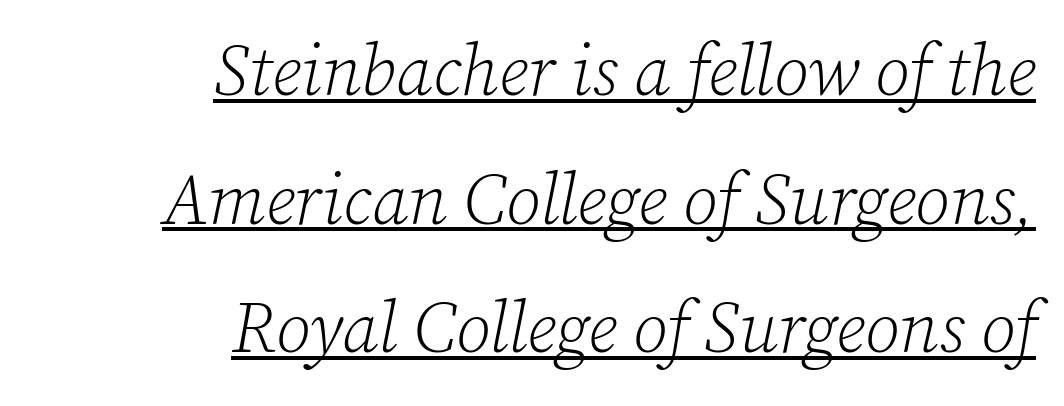
{"serif": "yes", "italic": "yes", "lean": "right", "slant_degrees": 12, "bold": "no", "weight": "light", "width": "normal", "stroke_contrast": "low", "x_height": "medium", "monospaced": "no", "underline": "yes", "align": "right", "line_spacing_ratio": 1.81, "letter_spacing": "normal", "letter_spacing_em": 0.0, "glyph_px": 71}
